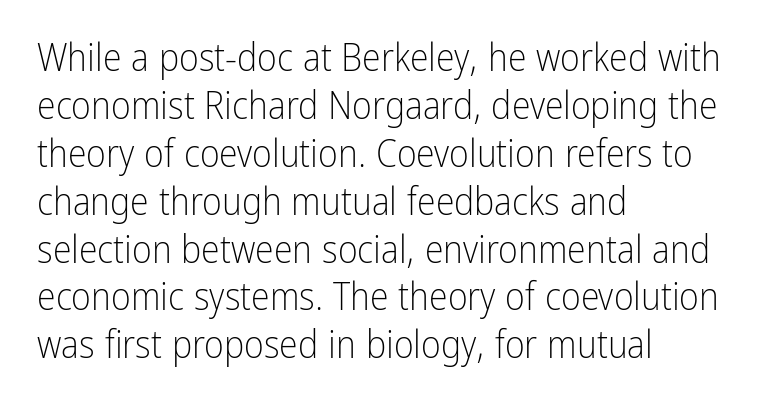
Serifs: no, the terminals of the letterforms are clean. Leading: standard. This rendering features lettering with no underline. Heaviness? Minimal to ordinary, like unemphasized prose. Nobody touched the tracking dial on this one.
